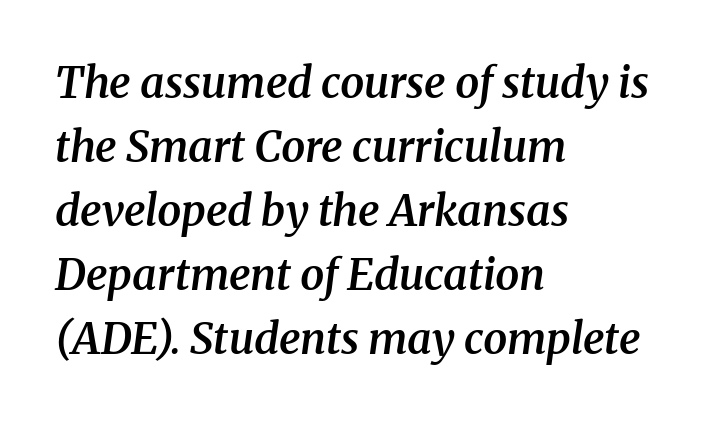
Q: Is the text bold? A: Semi-bold.
Q: Is the text italic (slanted)? A: Yes, it leans right by about 8 degrees.
Q: Is the typeface a serif or a sans-serif typeface? A: Serif.
Q: Is the text underlined? A: No.
Q: How is the paragraph aligned? A: Left-aligned.
Q: Is the spacing between letters normal or unusually wide? A: Normal.
Q: Is the spacing between lines tight, normal or loose? A: Normal.
Q: Width (condensed, normal, or wide)? A: Normal.
Q: Stroke contrast? A: Medium.
Q: x-height? A: Medium.
Q: Monospaced? A: No.
